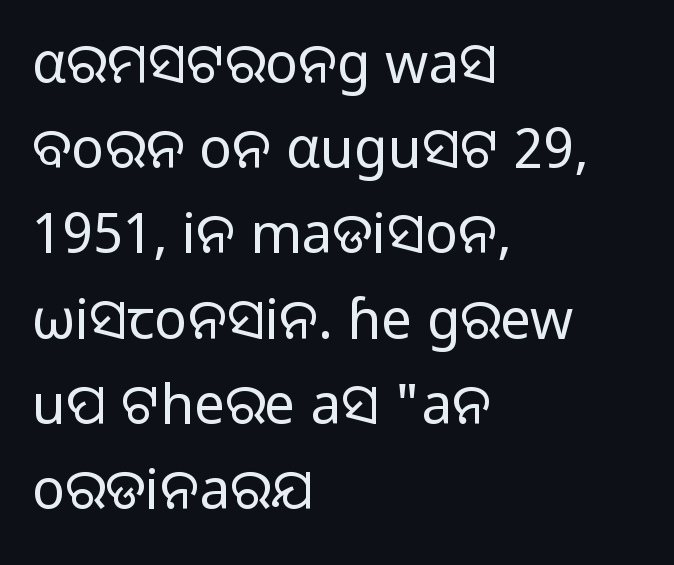
Q: Is the text bold? A: No.
Q: Is the text italic (slanted)? A: No, it is upright.
Q: Is the typeface a serif or a sans-serif typeface? A: Sans-serif.
Q: Is the text underlined? A: No.
Q: How is the paragraph aligned? A: Left-aligned.
Q: Is the spacing between letters normal or unusually wide? A: Normal.
Q: Is the spacing between lines tight, normal or loose? A: Normal.
Q: Width (condensed, normal, or wide)? A: Normal.
Q: Stroke contrast? A: Low.
Q: x-height? A: Medium.
Q: Monospaced? A: No.
